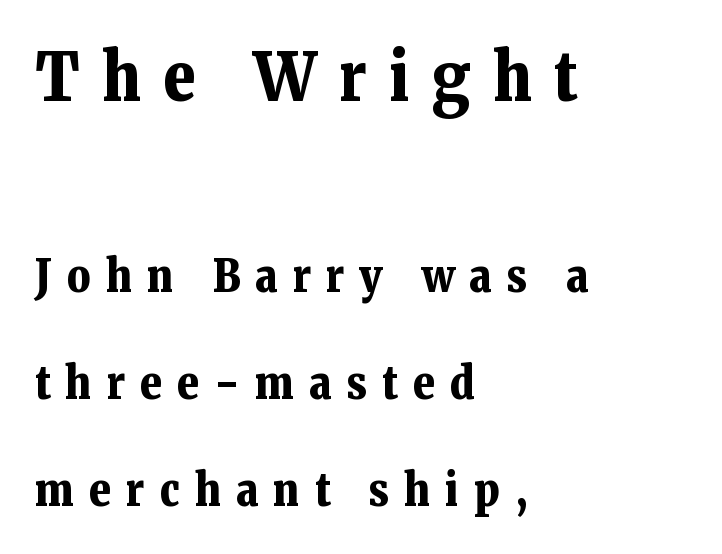
Type without underlining. The face used here is rendered with a markedly widened letterfit. Note the varied advance widths — an 'i' is clearly narrower than an 'm'. If you drew a ruler down the left edge, every line would touch it. Does the weight exceed regular? Yes, all the way to bold.
